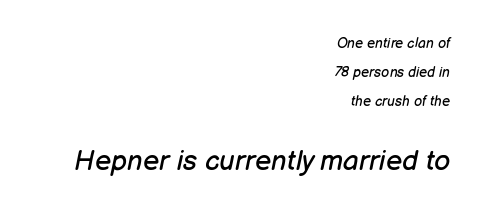
{"italic": "yes", "lean": "right", "slant_degrees": 12, "bold": "no", "weight": "regular", "width": "normal", "stroke_contrast": "low", "x_height": "medium", "monospaced": "no", "underline": "no", "align": "right", "line_spacing": "loose", "line_spacing_ratio": 2.07, "letter_spacing": "normal", "letter_spacing_em": 0.0, "larger_block": "second", "size_ratio": 2.0, "glyph_px": 28}
